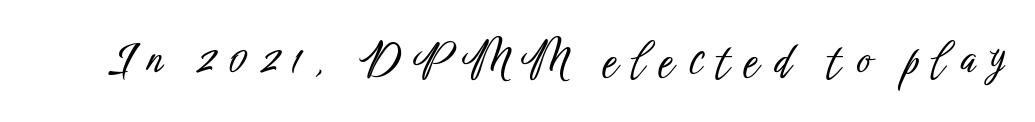
{"serif": "no", "width": "condensed", "stroke_contrast": "low", "x_height": "medium", "monospaced": "no", "underline": "no", "letter_spacing": "wide", "letter_spacing_em": 0.34, "glyph_px": 42}
